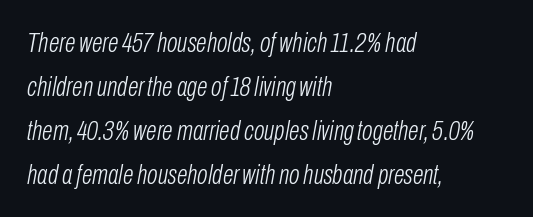
{"italic": "yes", "lean": "right", "slant_degrees": 10, "bold": "no", "weight": "light", "width": "condensed", "stroke_contrast": "low", "x_height": "medium", "monospaced": "no", "underline": "no", "align": "left", "line_spacing": "normal", "line_spacing_ratio": 1.57, "letter_spacing": "normal", "letter_spacing_em": 0.0, "glyph_px": 28}
